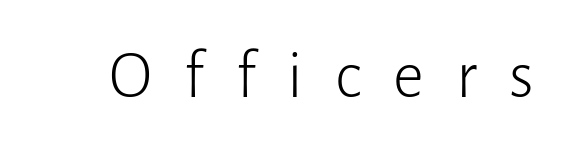
The image shows 68 px light sans-serif type, upright; set unusually wide letter spacing (+0.47 em), not underlined; low stroke contrast and a medium x-height.
